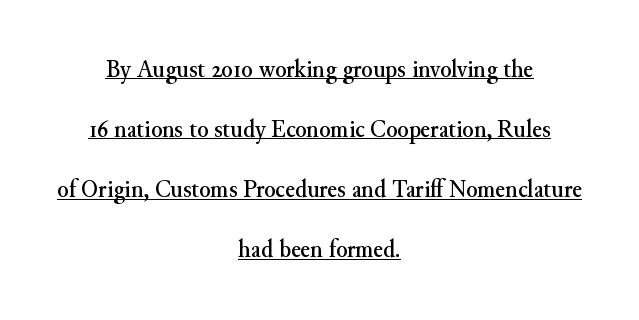
{"italic": "no", "underline": "yes", "align": "center", "line_spacing": "loose", "line_spacing_ratio": 2.31, "letter_spacing": "normal", "letter_spacing_em": 0.0, "glyph_px": 26}
